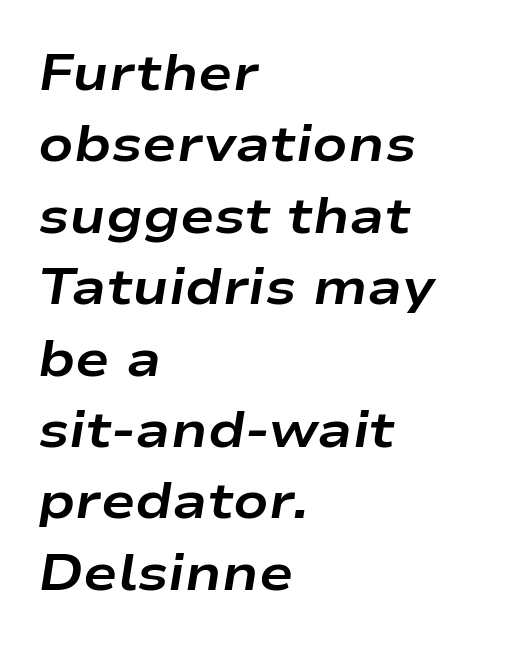
{"italic": "yes", "lean": "right", "slant_degrees": 9, "bold": "yes", "weight": "bold", "width": "wide", "stroke_contrast": "low", "x_height": "medium", "monospaced": "no", "underline": "no", "align": "left", "line_spacing": "normal", "line_spacing_ratio": 1.4, "letter_spacing": "normal", "letter_spacing_em": 0.0, "glyph_px": 51}
